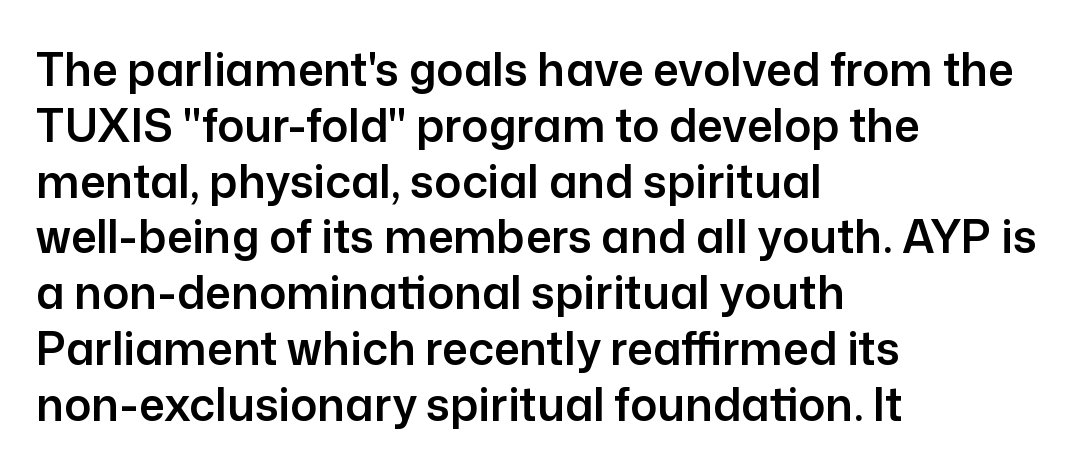
Q: Is the text italic (slanted)? A: No, it is upright.
Q: Is the typeface a serif or a sans-serif typeface? A: Sans-serif.
Q: Is the text underlined? A: No.
Q: How is the paragraph aligned? A: Left-aligned.
Q: Is the spacing between letters normal or unusually wide? A: Normal.
Q: Width (condensed, normal, or wide)? A: Normal.
Q: Stroke contrast? A: Low.
Q: x-height? A: Medium.
Q: Monospaced? A: No.
